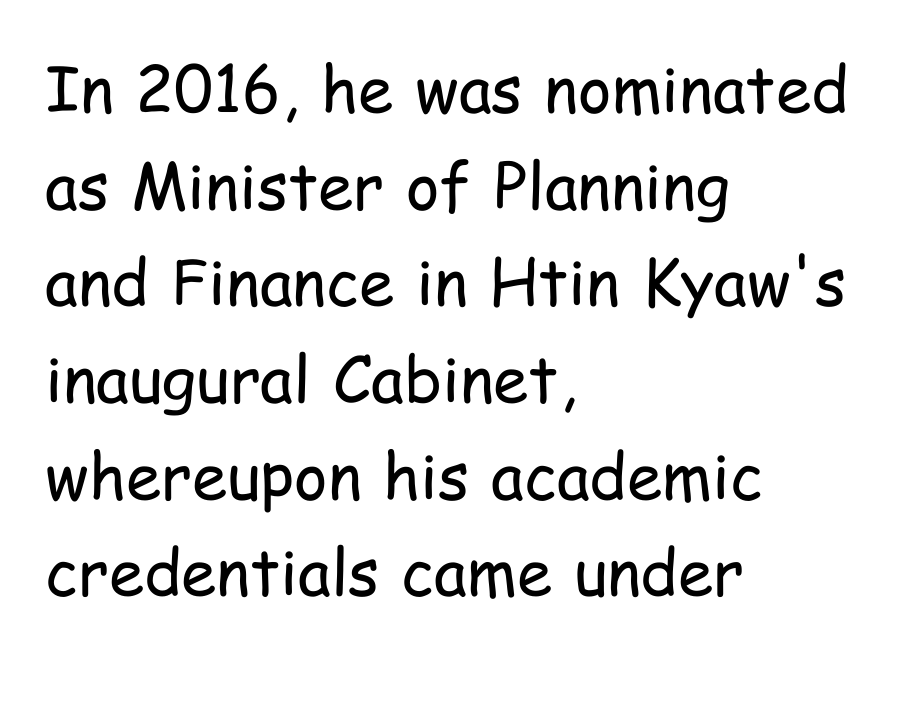
{"serif": "no", "italic": "no", "bold": "no", "weight": "regular", "width": "condensed", "stroke_contrast": "low", "x_height": "medium", "monospaced": "no", "underline": "no", "align": "left", "line_spacing": "normal", "line_spacing_ratio": 1.51, "letter_spacing": "normal", "letter_spacing_em": 0.0, "glyph_px": 64}
